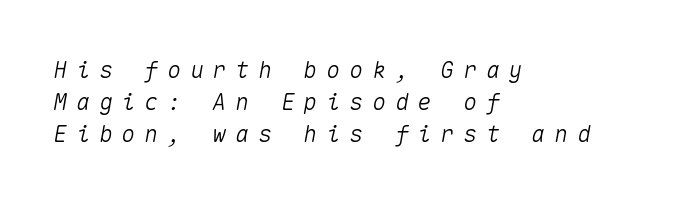
The space between consecutive lines is moderate. Plain, unruled lines of type. The text carries the slant typical of an italic or oblique font. Observe the wide spacing: letters keep a clear distance from each other. This sample is left-justified, so line endings fall wherever the words run out.
